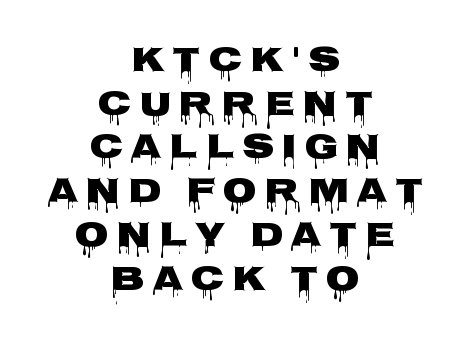
The image shows 35 px wide sans-serif type, upright; set centered, normal line spacing (1.25x), unusually wide letter spacing (+0.22 em), not underlined; low stroke contrast and a large x-height.
